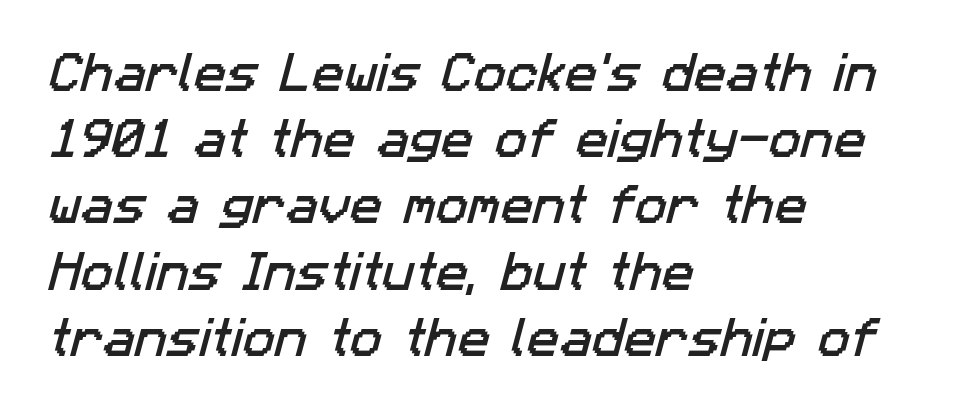
The image shows 43 px sans-serif type; set left-aligned, normal line spacing (1.54x), normal letter spacing, not underlined; low stroke contrast and a medium x-height.
